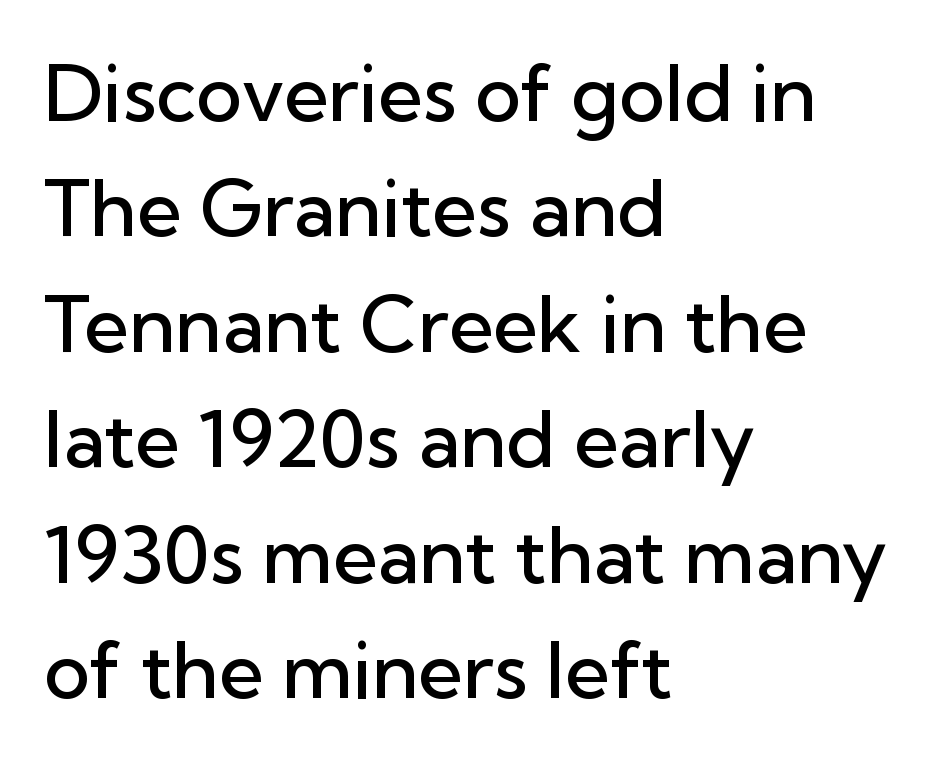
The image shows 78 px semibold sans-serif type, upright; set left-aligned, normal line spacing (1.48x), normal letter spacing, not underlined; low stroke contrast and a medium x-height.
